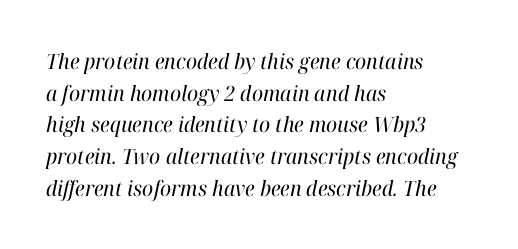
Q: Is the text bold? A: No.
Q: Is the text italic (slanted)? A: Yes, it leans right by about 12 degrees.
Q: Is the text underlined? A: No.
Q: How is the paragraph aligned? A: Left-aligned.
Q: Is the spacing between letters normal or unusually wide? A: Normal.
Q: Is the spacing between lines tight, normal or loose? A: Normal.
